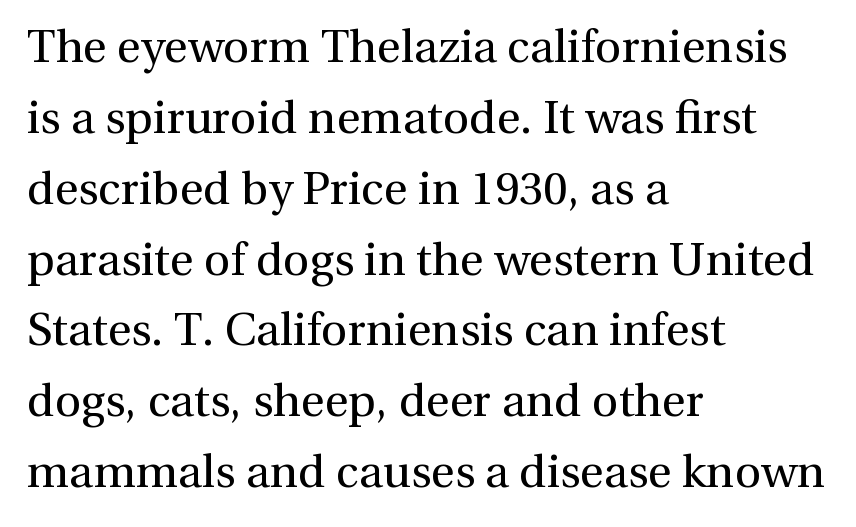
{"serif": "yes", "italic": "no", "bold": "no", "weight": "regular", "width": "normal", "x_height": "medium", "monospaced": "no", "underline": "no", "align": "left", "line_spacing": "normal", "line_spacing_ratio": 1.54, "letter_spacing": "normal", "letter_spacing_em": 0.0, "glyph_px": 46}
